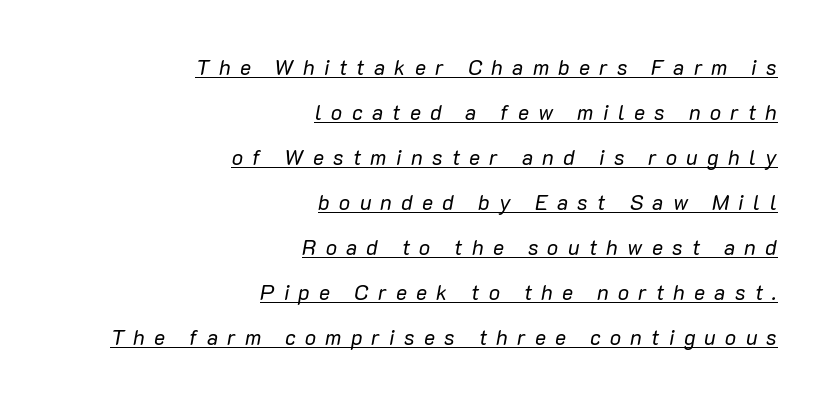
{"italic": "yes", "lean": "right", "slant_degrees": 10, "bold": "no", "underline": "yes", "align": "right", "line_spacing": "loose", "line_spacing_ratio": 2.14, "letter_spacing": "wide", "letter_spacing_em": 0.44, "glyph_px": 21}
